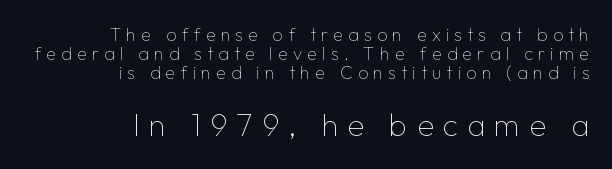
Q: Is the text bold? A: No.
Q: Is the text italic (slanted)? A: No, it is upright.
Q: Is the typeface a serif or a sans-serif typeface? A: Sans-serif.
Q: Is the text underlined? A: No.
Q: How is the paragraph aligned? A: Right-aligned.
Q: Is the spacing between letters normal or unusually wide? A: Unusually wide.
Q: Is the spacing between lines tight, normal or loose? A: Tight.
Q: Which block of text is set in a larger size, the first (top) or the second (bottom)? A: The second (bottom) one.
Q: Width (condensed, normal, or wide)? A: Normal.
Q: Stroke contrast? A: Low.
Q: x-height? A: Medium.
Q: Monospaced? A: No.
